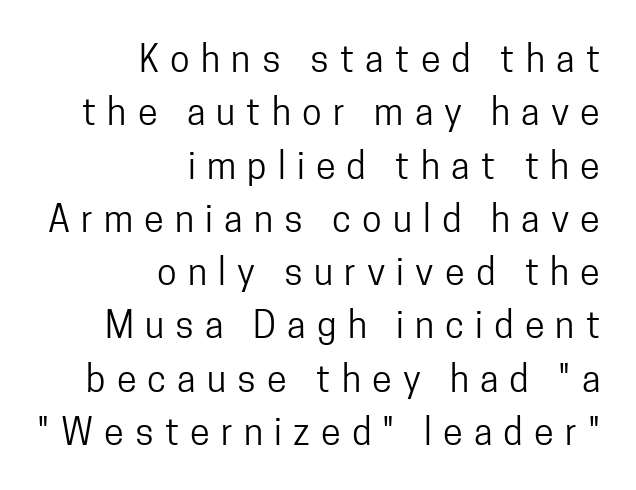
{"serif": "no", "italic": "no", "bold": "no", "weight": "regular", "width": "condensed", "stroke_contrast": "low", "x_height": "medium", "monospaced": "no", "underline": "no", "align": "right", "line_spacing": "normal", "line_spacing_ratio": 1.48, "letter_spacing": "wide", "letter_spacing_em": 0.31, "glyph_px": 36}
